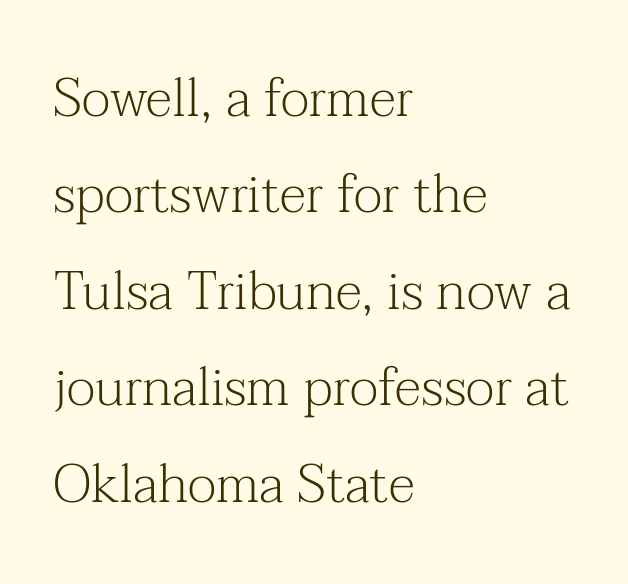
Heaviness? Minimal to ordinary, like unemphasized prose. Font category for this specimen: serif. Letter spacing: default. The letters stand straight up with perfectly vertical stems. The rag falls on the right side of this text block. Clear beneath every line of the passage.
